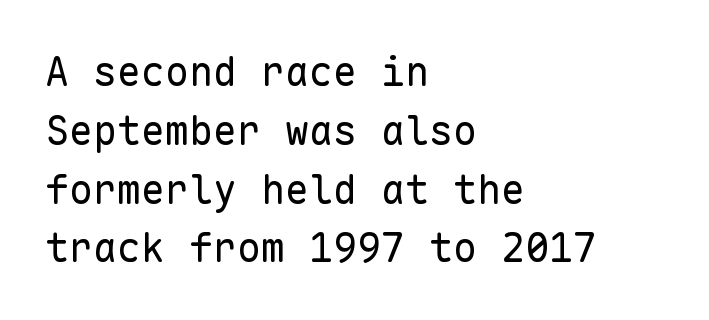
This sample uses an upright cut, with every glyph sitting square on the baseline. Each stroke keeps to a modest, everyday thickness or less. Compared with a centered layout, this one pins lines to the left instead. The typeface chosen for these lines omits serifs.
